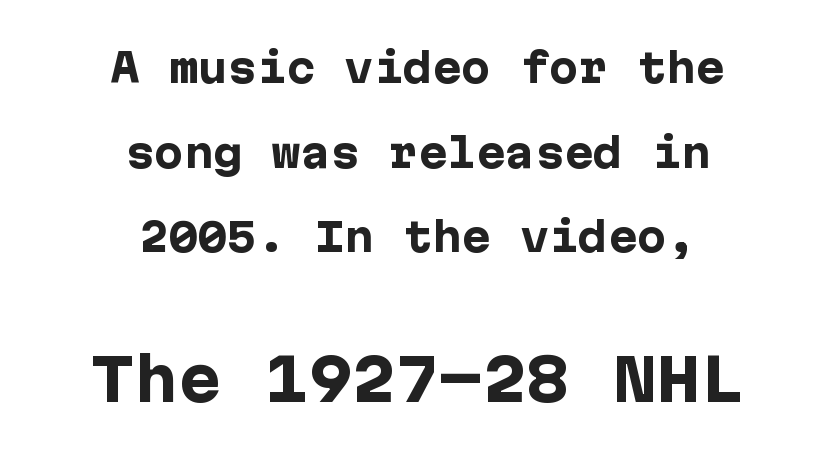
Q: Is the text bold? A: Yes.
Q: Is the text italic (slanted)? A: No, it is upright.
Q: Is the typeface a serif or a sans-serif typeface? A: Sans-serif.
Q: Is the text underlined? A: No.
Q: How is the paragraph aligned? A: Centered.
Q: Is the spacing between letters normal or unusually wide? A: Normal.
Q: Is the spacing between lines tight, normal or loose? A: Loose.
Q: Which block of text is set in a larger size, the first (top) or the second (bottom)? A: The second (bottom) one.
Q: Width (condensed, normal, or wide)? A: Normal.
Q: Stroke contrast? A: Low.
Q: x-height? A: Medium.
